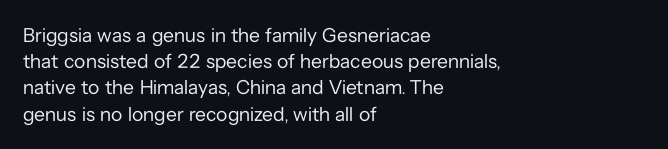
Q: Is the text bold? A: No.
Q: Is the text italic (slanted)? A: No, it is upright.
Q: Is the text underlined? A: No.
Q: How is the paragraph aligned? A: Left-aligned.
Q: Is the spacing between letters normal or unusually wide? A: Normal.
Q: Is the spacing between lines tight, normal or loose? A: Normal.
